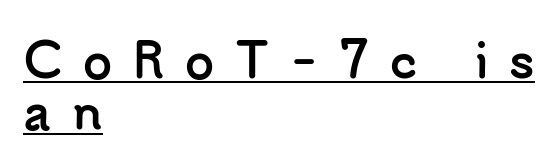
{"serif": "no", "italic": "no", "bold": "yes", "weight": "semibold", "width": "normal", "stroke_contrast": "low", "x_height": "small", "monospaced": "no", "underline": "yes", "align": "left", "line_spacing": "tight", "line_spacing_ratio": 1.09, "letter_spacing": "wide", "letter_spacing_em": 0.44, "glyph_px": 47}
